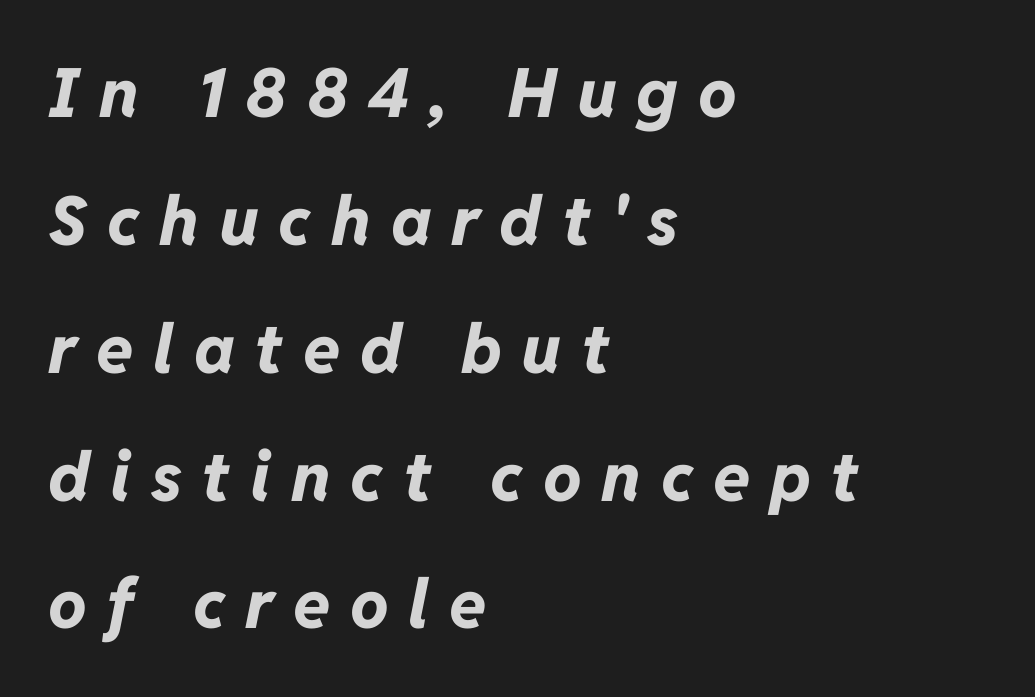
{"italic": "yes", "lean": "right", "slant_degrees": 11, "bold": "yes", "weight": "bold", "width": "normal", "stroke_contrast": "low", "x_height": "medium", "monospaced": "no", "underline": "no", "align": "left", "line_spacing_ratio": 1.88, "letter_spacing": "wide", "letter_spacing_em": 0.29, "glyph_px": 68}
